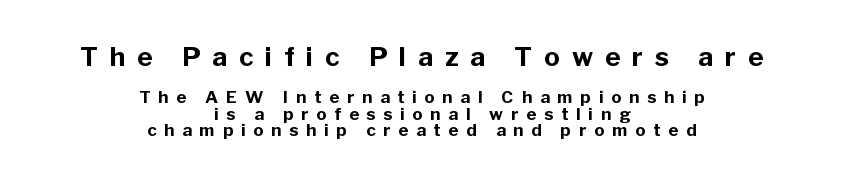
Q: Is the text bold? A: Yes.
Q: Is the text italic (slanted)? A: No, it is upright.
Q: Is the text underlined? A: No.
Q: How is the paragraph aligned? A: Centered.
Q: Is the spacing between letters normal or unusually wide? A: Unusually wide.
Q: Is the spacing between lines tight, normal or loose? A: Tight.
Q: Which block of text is set in a larger size, the first (top) or the second (bottom)? A: The first (top) one.
